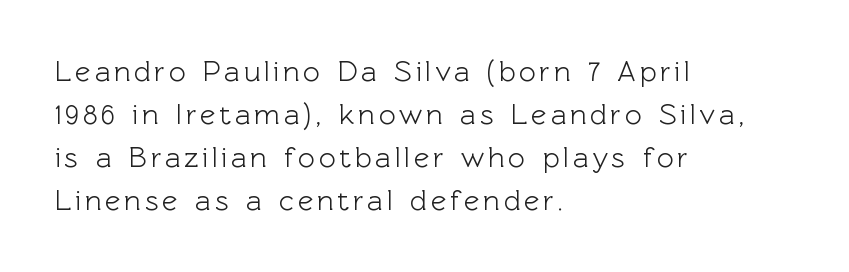
{"serif": "no", "italic": "no", "width": "normal", "x_height": "medium", "monospaced": "no", "underline": "no", "align": "left", "line_spacing": "normal", "line_spacing_ratio": 1.48, "glyph_px": 29}
